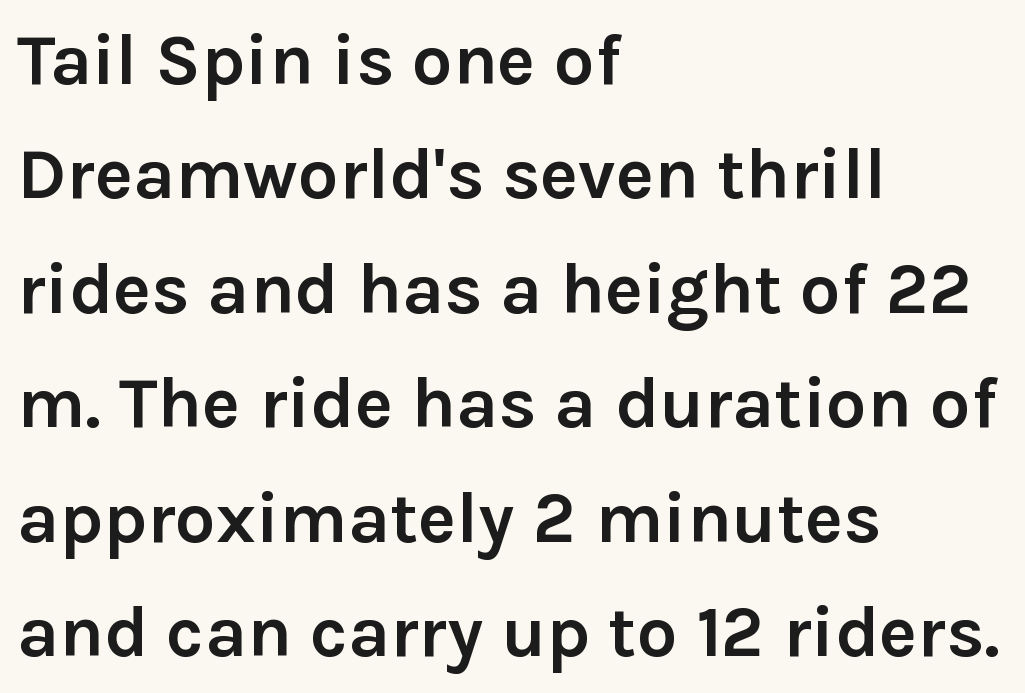
The image shows 72 px semibold sans-serif type, upright; set left-aligned, normal line spacing (1.59x), normal letter spacing, not underlined; low stroke contrast and a medium x-height.
